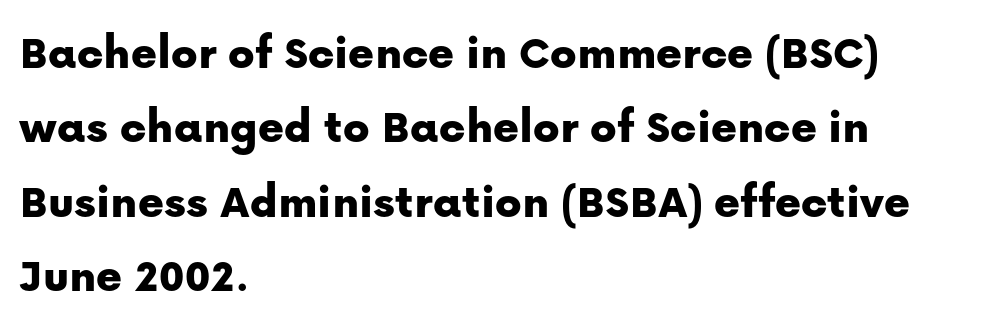
Is the letter spacing exaggerated? No — it looks like the ordinary default. The rendering uses natural spacing where letterforms have individual widths. Students, observe: this is what conventionally led text looks like. The type family on display is of the sans-serif kind. Which margin do the lines hug? The left one — the right edge is uneven. Italic? Not at all — the glyphs are vertical.
